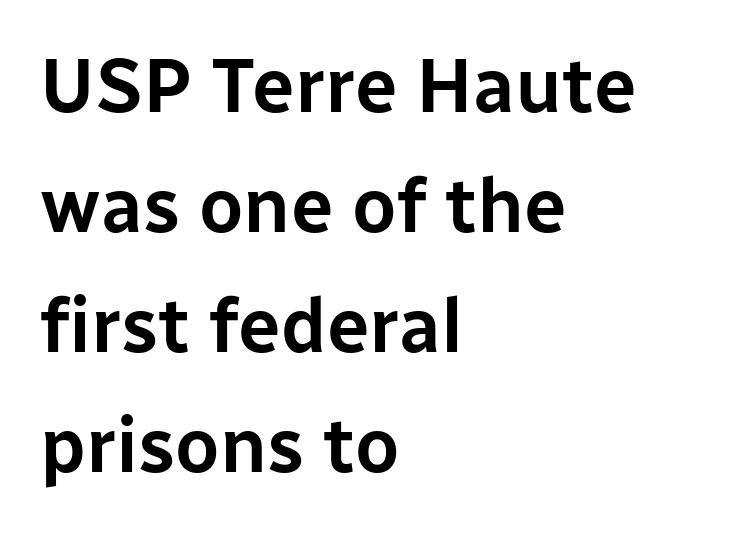
Q: Is the text italic (slanted)? A: No, it is upright.
Q: Is the typeface a serif or a sans-serif typeface? A: Sans-serif.
Q: Is the text underlined? A: No.
Q: How is the paragraph aligned? A: Left-aligned.
Q: Is the spacing between letters normal or unusually wide? A: Normal.
Q: Is the spacing between lines tight, normal or loose? A: Normal.
Q: Width (condensed, normal, or wide)? A: Normal.
Q: Stroke contrast? A: Low.
Q: x-height? A: Medium.
Q: Monospaced? A: No.
